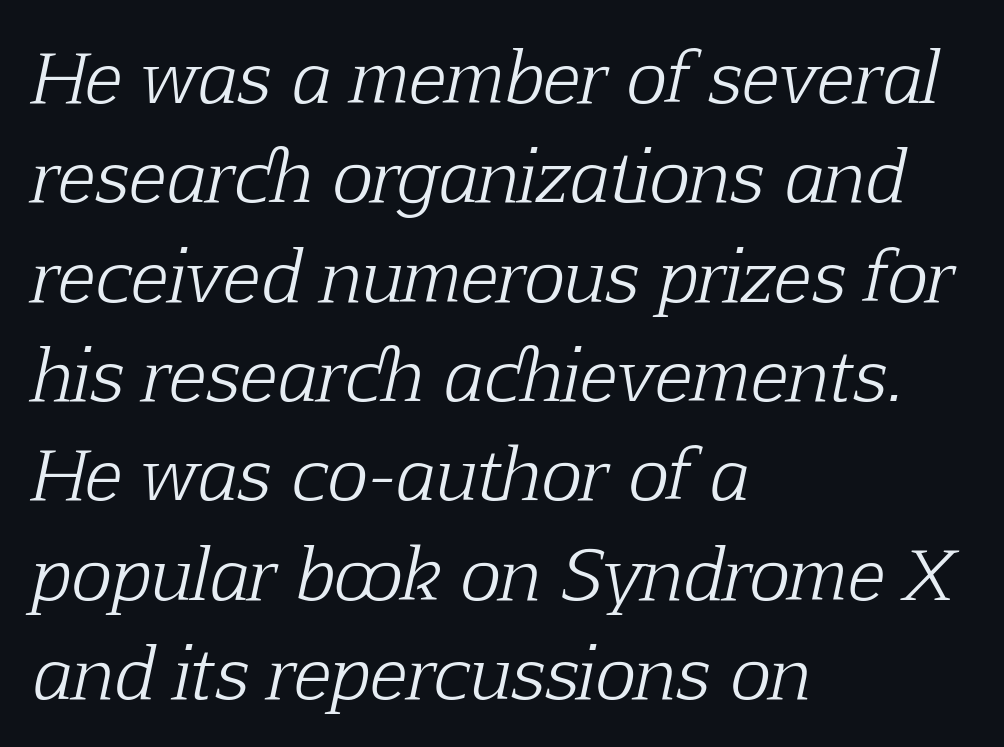
{"serif": "yes", "italic": "yes", "lean": "right", "slant_degrees": 12, "bold": "no", "weight": "light", "width": "normal", "stroke_contrast": "low", "x_height": "medium", "monospaced": "no", "underline": "no", "align": "left", "line_spacing": "normal", "line_spacing_ratio": 1.44, "letter_spacing": "normal", "letter_spacing_em": 0.0, "glyph_px": 69}
